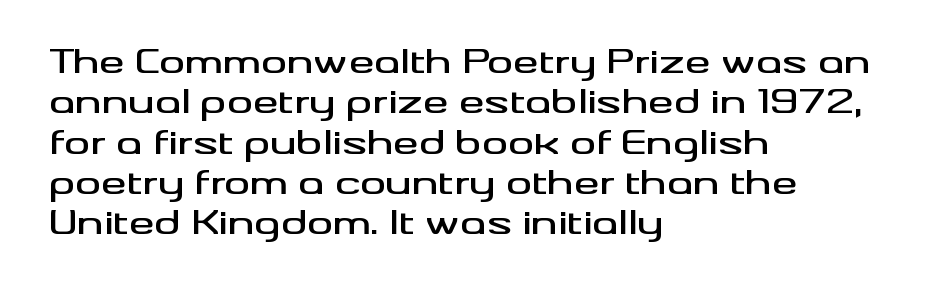
{"serif": "no", "italic": "no", "width": "wide", "stroke_contrast": "medium", "x_height": "small", "monospaced": "no", "underline": "no", "align": "left", "line_spacing": "normal", "line_spacing_ratio": 1.26, "letter_spacing": "normal", "letter_spacing_em": 0.0, "glyph_px": 32}
